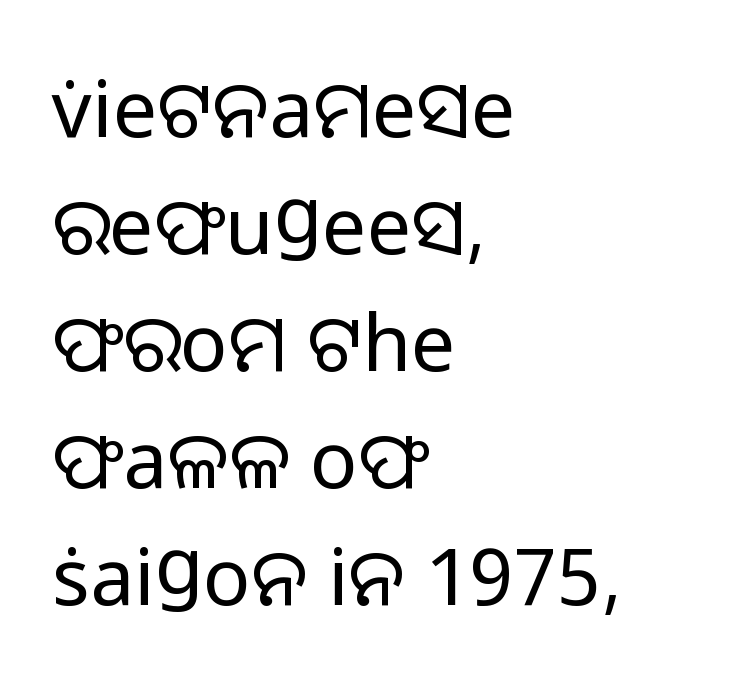
{"serif": "no", "italic": "no", "bold": "no", "weight": "regular", "width": "normal", "stroke_contrast": "low", "x_height": "medium", "monospaced": "no", "underline": "no", "align": "left", "line_spacing": "normal", "line_spacing_ratio": 1.48, "letter_spacing": "normal", "letter_spacing_em": 0.0, "glyph_px": 79}
